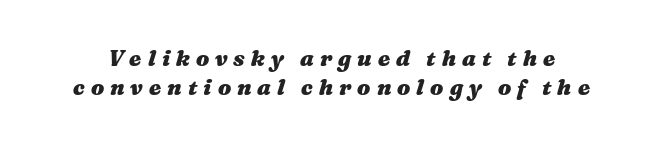
The image shows 22 px bold type, italic (leaning right); set normal line spacing (1.33x), unusually wide letter spacing (+0.27 em), not underlined.
